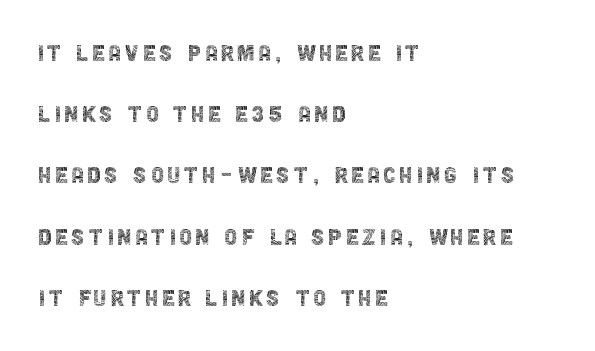
{"serif": "no", "italic": "no", "bold": "no", "weight": "thin", "width": "condensed", "x_height": "large", "monospaced": "no", "underline": "no", "align": "left", "line_spacing": "loose", "line_spacing_ratio": 2.11, "glyph_px": 29}
